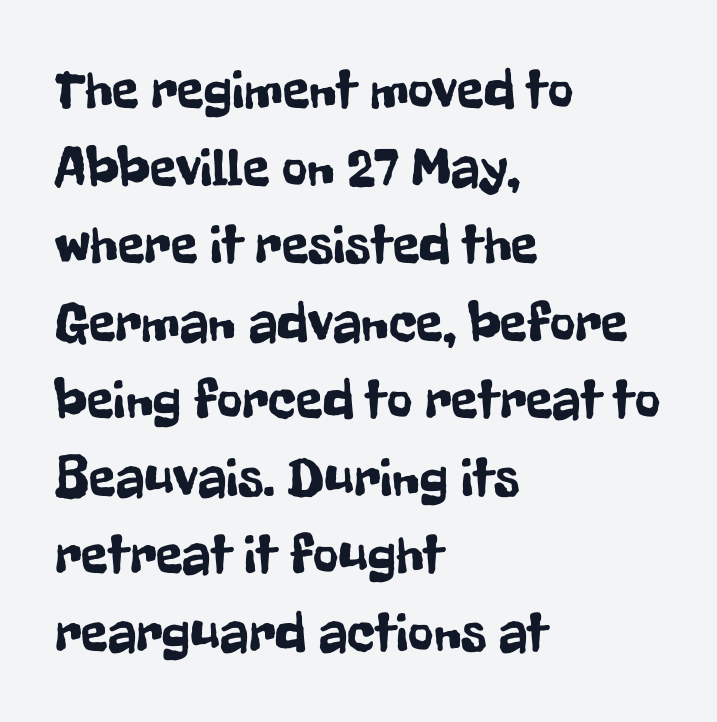
{"serif": "no", "italic": "no", "width": "condensed", "stroke_contrast": "low", "x_height": "medium", "monospaced": "no", "underline": "no", "align": "left", "line_spacing": "normal", "line_spacing_ratio": 1.41, "letter_spacing": "normal", "letter_spacing_em": 0.0, "glyph_px": 55}
